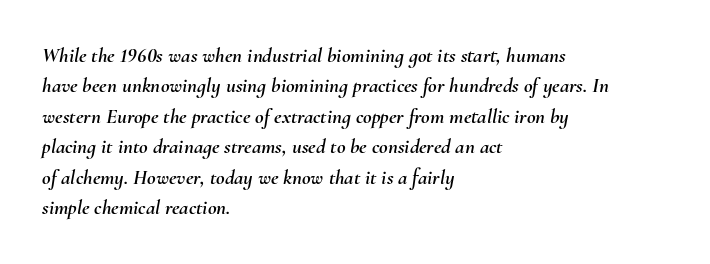
Q: Is the text italic (slanted)? A: Yes, it leans right by about 10 degrees.
Q: Is the text underlined? A: No.
Q: How is the paragraph aligned? A: Left-aligned.
Q: Is the spacing between letters normal or unusually wide? A: Normal.
Q: Is the spacing between lines tight, normal or loose? A: Normal.
